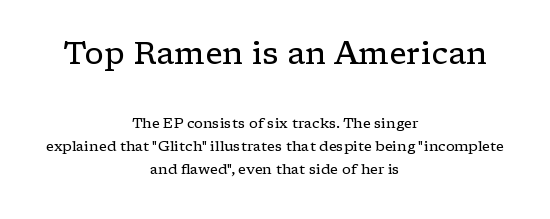
The image shows 31 px regular-weight, wide serif type, upright; set centered, normal line spacing (1.64x), normal letter spacing, not underlined; the first (top) block is 2.21x larger; low stroke contrast and a medium x-height.
